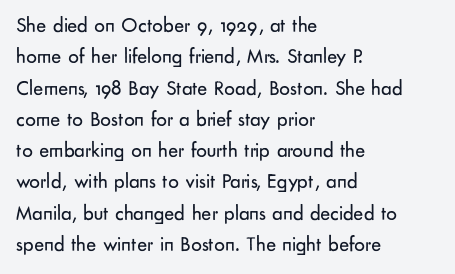
Ordinary non-slanted type is in use. Honestly, the row spacing looks completely unremarkable. These lines keep a tight, regular rhythm from letter to letter. These lines stack with their left ends in a neat column.
